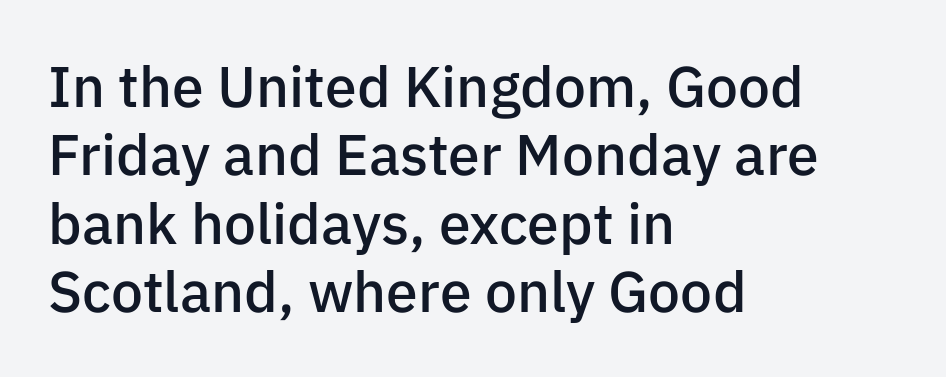
Proportional: the letters do not fall into vertical columns. Designer's note — italics off, roman on. Check the space under the baseline: it is left empty. Caption: multi-line text, flush left, ragged right. Students, note that the glyphs here touch the page at normal intervals. Slightly chunky letters — semibold, I'd say, not full bold.
